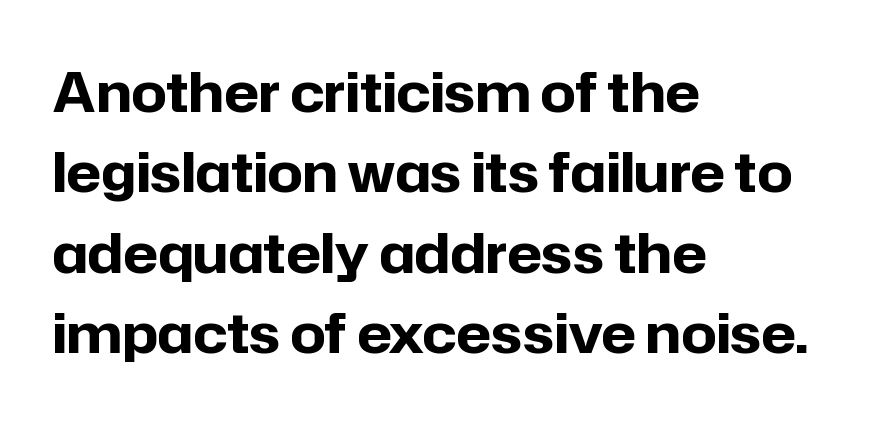
Q: Is the text bold? A: Yes.
Q: Is the text italic (slanted)? A: No, it is upright.
Q: Is the typeface a serif or a sans-serif typeface? A: Sans-serif.
Q: Is the text underlined? A: No.
Q: How is the paragraph aligned? A: Left-aligned.
Q: Is the spacing between letters normal or unusually wide? A: Normal.
Q: Is the spacing between lines tight, normal or loose? A: Normal.
Q: Width (condensed, normal, or wide)? A: Normal.
Q: Stroke contrast? A: Low.
Q: x-height? A: Medium.
Q: Monospaced? A: No.
